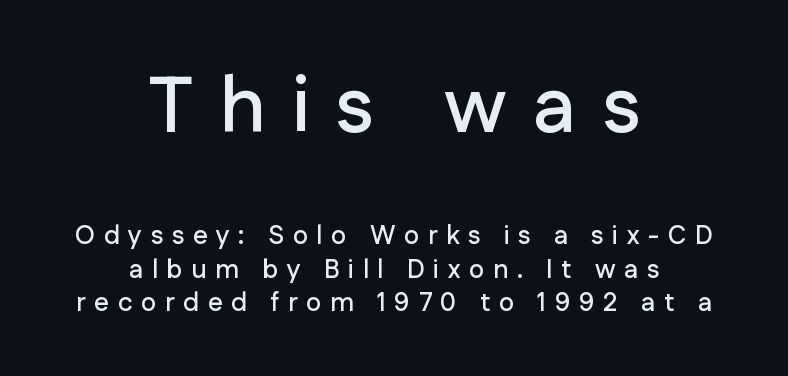
Q: Is the text italic (slanted)? A: No, it is upright.
Q: Is the typeface a serif or a sans-serif typeface? A: Sans-serif.
Q: Is the text underlined? A: No.
Q: How is the paragraph aligned? A: Centered.
Q: Is the spacing between letters normal or unusually wide? A: Unusually wide.
Q: Is the spacing between lines tight, normal or loose? A: Normal.
Q: Which block of text is set in a larger size, the first (top) or the second (bottom)? A: The first (top) one.
Q: Width (condensed, normal, or wide)? A: Normal.
Q: Stroke contrast? A: Low.
Q: x-height? A: Medium.
Q: Monospaced? A: No.
